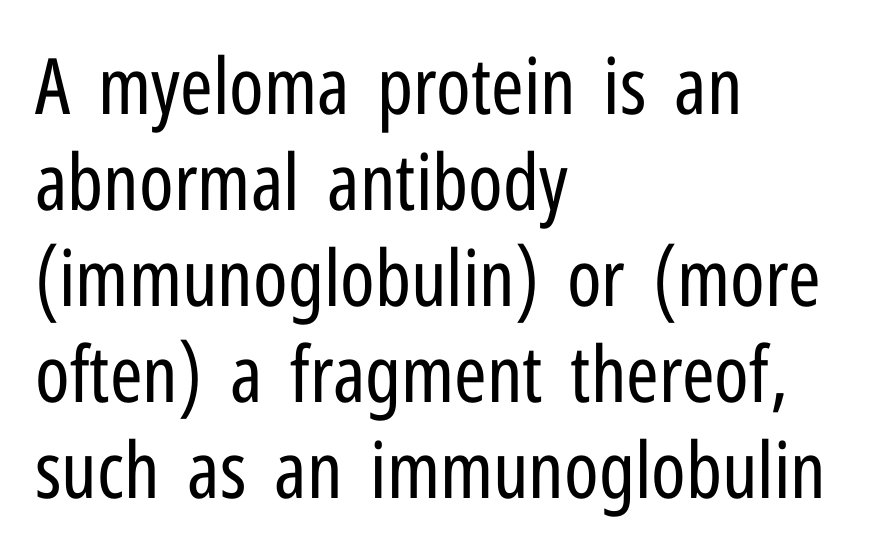
Q: Is the text bold? A: No.
Q: Is the text italic (slanted)? A: No, it is upright.
Q: Is the typeface a serif or a sans-serif typeface? A: Sans-serif.
Q: Is the text underlined? A: No.
Q: How is the paragraph aligned? A: Left-aligned.
Q: Is the spacing between letters normal or unusually wide? A: Normal.
Q: Width (condensed, normal, or wide)? A: Condensed.
Q: Stroke contrast? A: Low.
Q: x-height? A: Medium.
Q: Monospaced? A: No.
